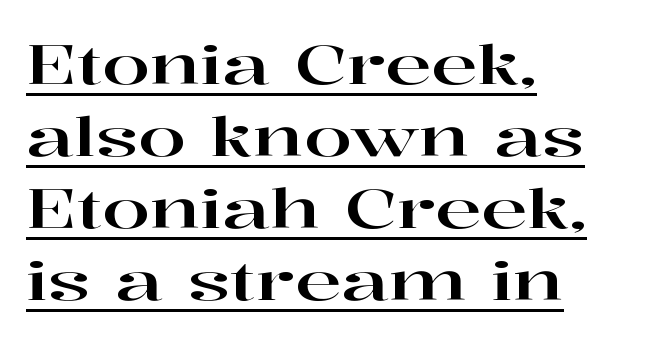
Q: Is the text italic (slanted)? A: No, it is upright.
Q: Is the typeface a serif or a sans-serif typeface? A: Serif.
Q: Is the text underlined? A: Yes.
Q: How is the paragraph aligned? A: Left-aligned.
Q: Is the spacing between letters normal or unusually wide? A: Normal.
Q: Is the spacing between lines tight, normal or loose? A: Normal.
Q: Width (condensed, normal, or wide)? A: Wide.
Q: Stroke contrast? A: High.
Q: x-height? A: Medium.
Q: Monospaced? A: No.
